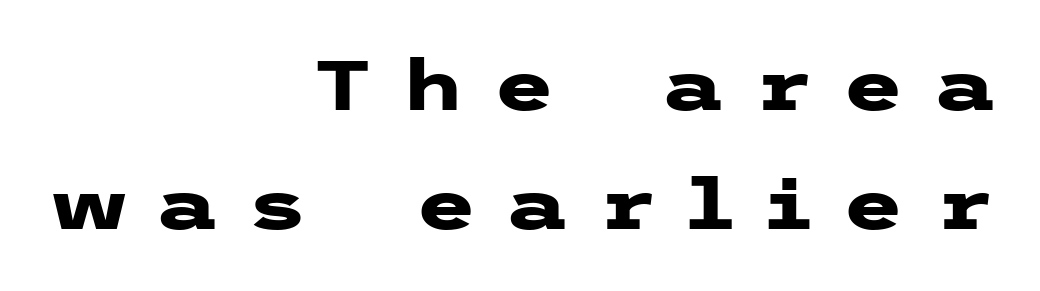
{"serif": "no", "italic": "no", "bold": "yes", "weight": "heavy", "width": "wide", "stroke_contrast": "low", "x_height": "medium", "underline": "no", "align": "right", "line_spacing": "normal", "line_spacing_ratio": 1.68, "letter_spacing": "wide", "letter_spacing_em": 0.4, "glyph_px": 71}
